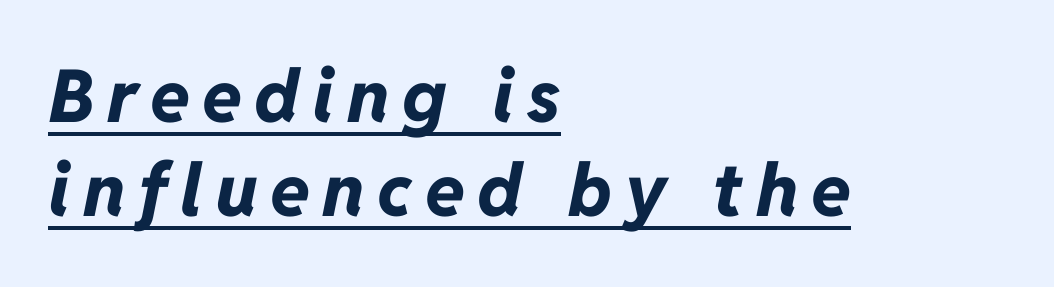
Q: Is the text bold? A: Yes.
Q: Is the text italic (slanted)? A: Yes, it leans right by about 11 degrees.
Q: Is the text underlined? A: Yes.
Q: How is the paragraph aligned? A: Left-aligned.
Q: Is the spacing between lines tight, normal or loose? A: Normal.
Q: Width (condensed, normal, or wide)? A: Normal.
Q: Stroke contrast? A: Low.
Q: x-height? A: Medium.
Q: Monospaced? A: No.
